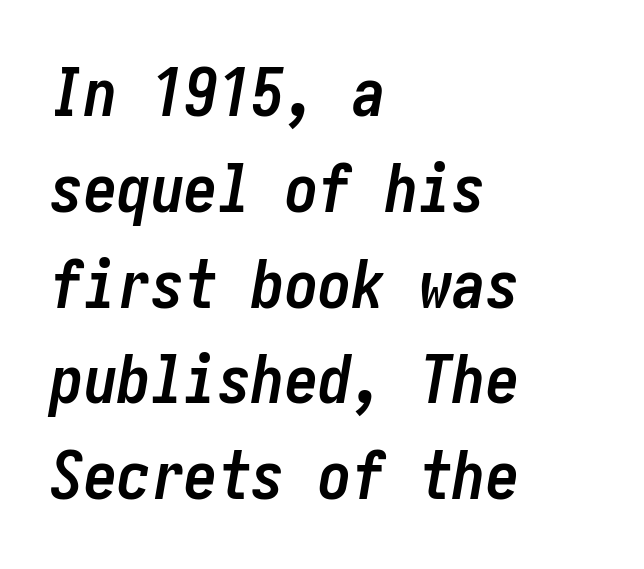
Q: Is the text bold? A: Yes.
Q: Is the text italic (slanted)? A: Yes, it leans right by about 10 degrees.
Q: Is the text underlined? A: No.
Q: How is the paragraph aligned? A: Left-aligned.
Q: Is the spacing between letters normal or unusually wide? A: Normal.
Q: Is the spacing between lines tight, normal or loose? A: Normal.
Q: Width (condensed, normal, or wide)? A: Condensed.
Q: Stroke contrast? A: Low.
Q: x-height? A: Medium.
